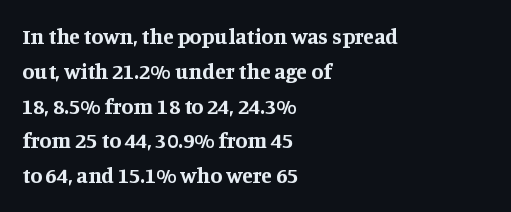
{"italic": "no", "bold": "yes", "underline": "no", "align": "left", "line_spacing": "normal", "line_spacing_ratio": 1.58, "letter_spacing": "normal", "letter_spacing_em": 0.0, "glyph_px": 22}
